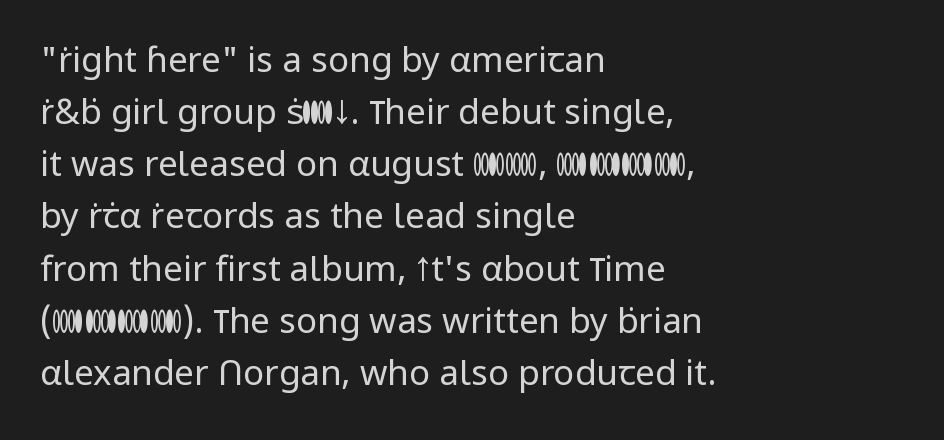
Regular leading. A bare baseline throughout the passage. Is the stroke heavy? The answer is a plain regular-or-lighter. Look at the tracking — it's just the regular setting, nothing added. Classification — sans serif.
